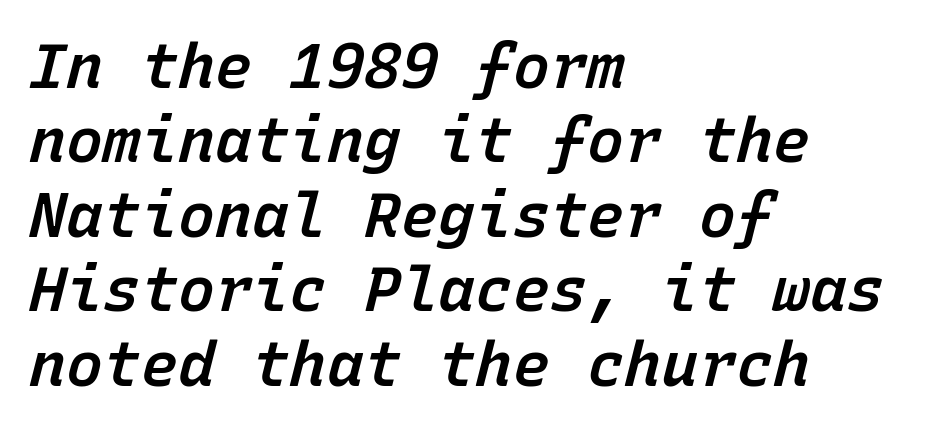
{"italic": "yes", "lean": "right", "slant_degrees": 15, "bold": "semi", "weight": "semibold", "width": "normal", "stroke_contrast": "low", "x_height": "medium", "monospaced": "yes", "underline": "no", "align": "left", "line_spacing_ratio": 1.2, "letter_spacing": "normal", "letter_spacing_em": 0.0, "glyph_px": 62}
